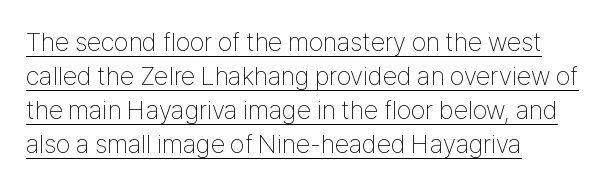
Q: Is the text bold? A: No.
Q: Is the text italic (slanted)? A: No, it is upright.
Q: Is the text underlined? A: Yes.
Q: How is the paragraph aligned? A: Left-aligned.
Q: Is the spacing between letters normal or unusually wide? A: Normal.
Q: Is the spacing between lines tight, normal or loose? A: Normal.
